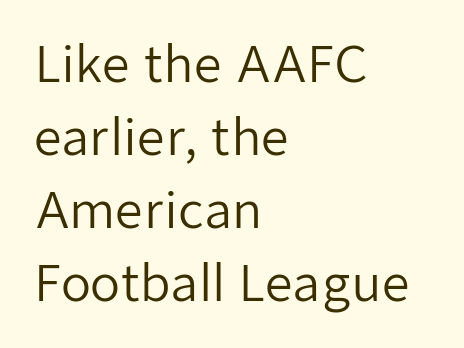
{"serif": "no", "italic": "no", "bold": "no", "weight": "regular", "width": "normal", "stroke_contrast": "low", "x_height": "medium", "monospaced": "no", "underline": "no", "align": "left", "line_spacing": "normal", "line_spacing_ratio": 1.49, "letter_spacing": "normal", "letter_spacing_em": 0.0, "glyph_px": 49}
